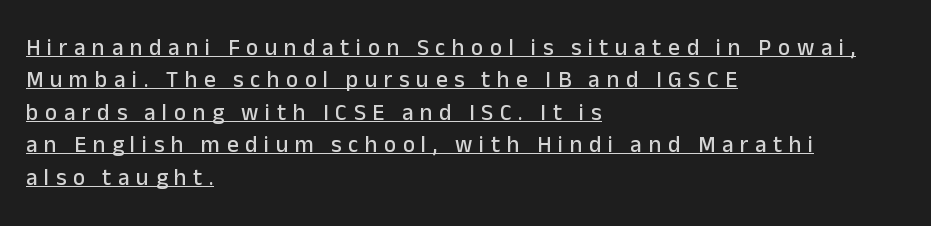
Q: Is the text italic (slanted)? A: No, it is upright.
Q: Is the text underlined? A: Yes.
Q: How is the paragraph aligned? A: Left-aligned.
Q: Is the spacing between letters normal or unusually wide? A: Unusually wide.
Q: Is the spacing between lines tight, normal or loose? A: Normal.
